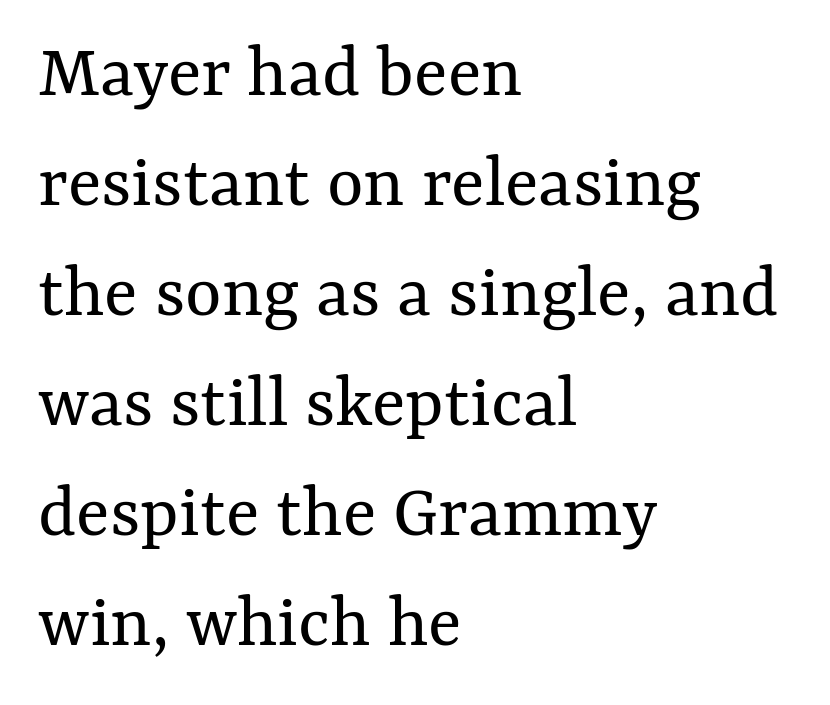
{"italic": "no", "bold": "no", "weight": "regular", "width": "normal", "stroke_contrast": "medium", "x_height": "medium", "monospaced": "no", "underline": "no", "align": "left", "line_spacing": "normal", "line_spacing_ratio": 1.41, "letter_spacing": "normal", "letter_spacing_em": 0.0, "glyph_px": 78}
